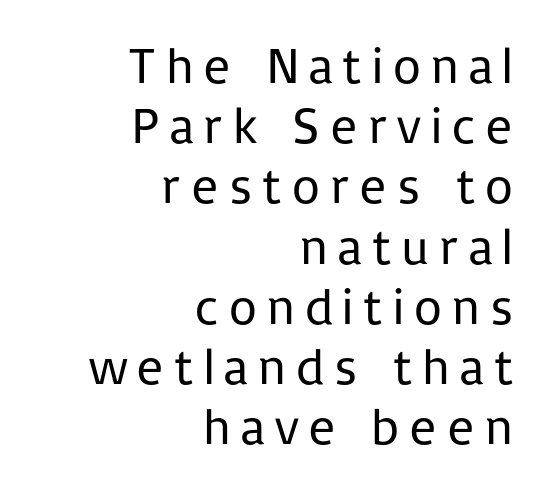
{"serif": "no", "italic": "no", "bold": "no", "weight": "regular", "width": "normal", "stroke_contrast": "low", "x_height": "medium", "monospaced": "no", "underline": "no", "align": "right", "line_spacing_ratio": 1.18, "glyph_px": 51}
